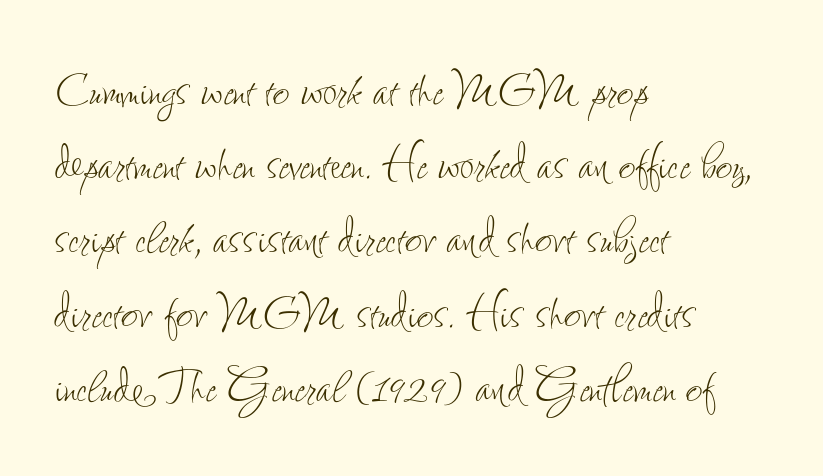
The image shows 58 px thin, condensed type; set left-aligned, normal line spacing (1.28x), normal letter spacing, not underlined; low stroke contrast and a small x-height.
